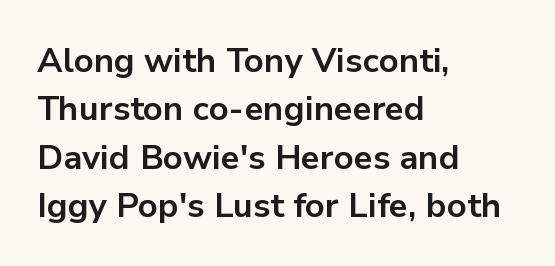
{"serif": "no", "italic": "no", "bold": "yes", "weight": "bold", "width": "normal", "stroke_contrast": "low", "x_height": "medium", "monospaced": "no", "underline": "no", "align": "left", "line_spacing": "normal", "line_spacing_ratio": 1.42, "letter_spacing": "normal", "letter_spacing_em": 0.0, "glyph_px": 34}
